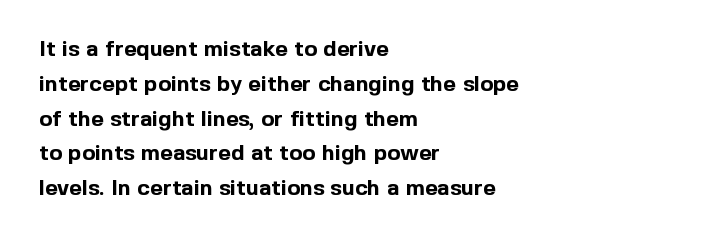
The image shows 22 px bold type, upright; set left-aligned, normal line spacing (1.58x), normal letter spacing, not underlined.
